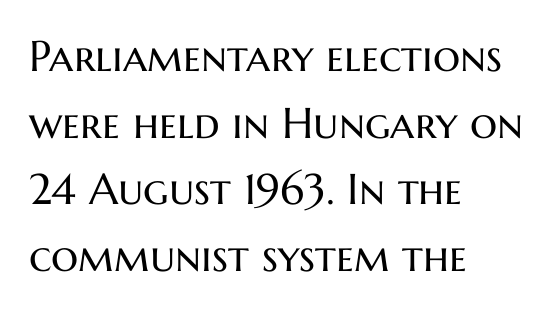
The strip under each line holds only bare page. The text was rendered using a sans face with plain stroke endings. Think of a printed novel: that variable character pitch is what you see here. Do the letters lean? They stand straight. Stems here are at most as thick as an everyday book face.
